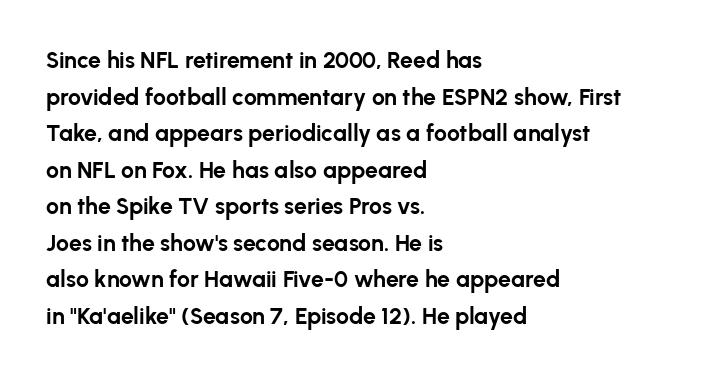
Q: Is the text bold? A: Yes.
Q: Is the text italic (slanted)? A: No, it is upright.
Q: Is the text underlined? A: No.
Q: How is the paragraph aligned? A: Left-aligned.
Q: Is the spacing between letters normal or unusually wide? A: Normal.
Q: Is the spacing between lines tight, normal or loose? A: Normal.
